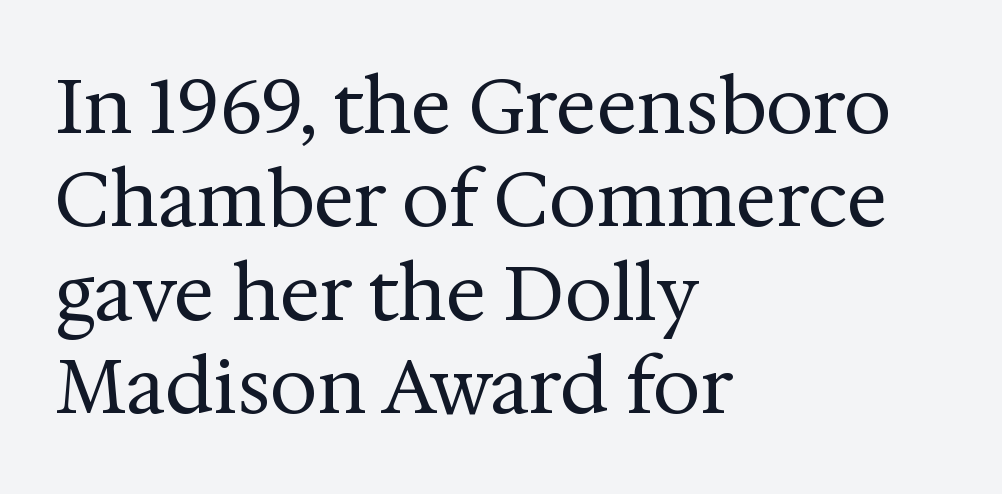
Q: Is the text bold? A: No.
Q: Is the text italic (slanted)? A: No, it is upright.
Q: Is the typeface a serif or a sans-serif typeface? A: Serif.
Q: Is the text underlined? A: No.
Q: How is the paragraph aligned? A: Left-aligned.
Q: Is the spacing between letters normal or unusually wide? A: Normal.
Q: Width (condensed, normal, or wide)? A: Normal.
Q: Stroke contrast? A: Medium.
Q: x-height? A: Medium.
Q: Monospaced? A: No.
